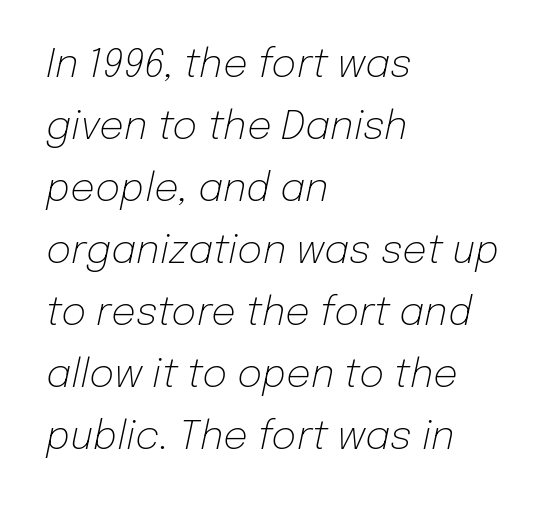
{"italic": "yes", "lean": "right", "slant_degrees": 12, "bold": "no", "weight": "light", "width": "normal", "stroke_contrast": "low", "x_height": "medium", "monospaced": "no", "underline": "no", "align": "left", "line_spacing": "normal", "line_spacing_ratio": 1.59, "letter_spacing": "normal", "letter_spacing_em": 0.0, "glyph_px": 39}
